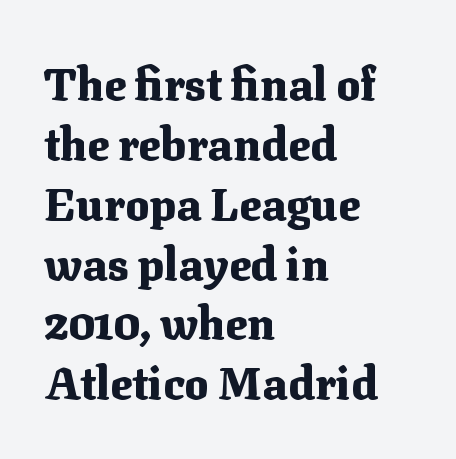
{"serif": "yes", "italic": "no", "bold": "yes", "weight": "heavy", "width": "normal", "stroke_contrast": "medium", "x_height": "medium", "monospaced": "no", "underline": "no", "align": "left", "line_spacing": "normal", "line_spacing_ratio": 1.33, "letter_spacing": "normal", "letter_spacing_em": 0.0, "glyph_px": 45}
